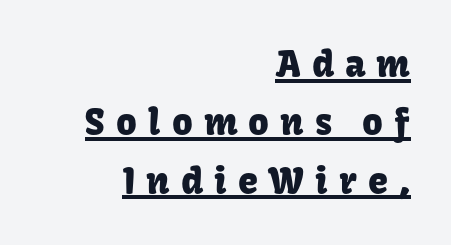
{"serif": "no", "italic": "no", "width": "normal", "stroke_contrast": "low", "x_height": "medium", "monospaced": "no", "underline": "yes", "align": "right", "line_spacing": "normal", "line_spacing_ratio": 1.62, "letter_spacing": "wide", "letter_spacing_em": 0.31, "glyph_px": 36}
